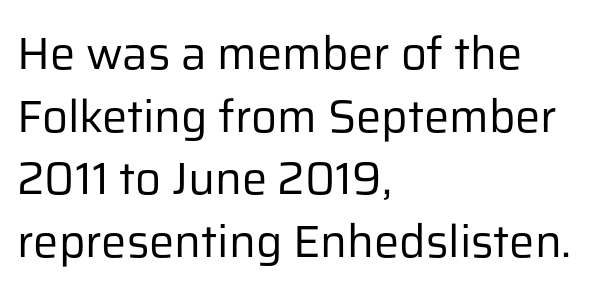
{"serif": "no", "italic": "no", "bold": "no", "weight": "regular", "width": "normal", "stroke_contrast": "low", "x_height": "medium", "monospaced": "no", "underline": "no", "align": "left", "line_spacing": "normal", "line_spacing_ratio": 1.39, "letter_spacing": "normal", "letter_spacing_em": 0.0, "glyph_px": 45}
